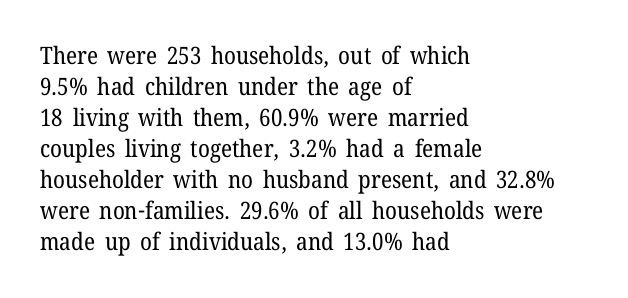
{"italic": "no", "bold": "no", "underline": "no", "align": "left", "line_spacing": "normal", "line_spacing_ratio": 1.29, "letter_spacing": "normal", "letter_spacing_em": 0.0, "glyph_px": 24}
